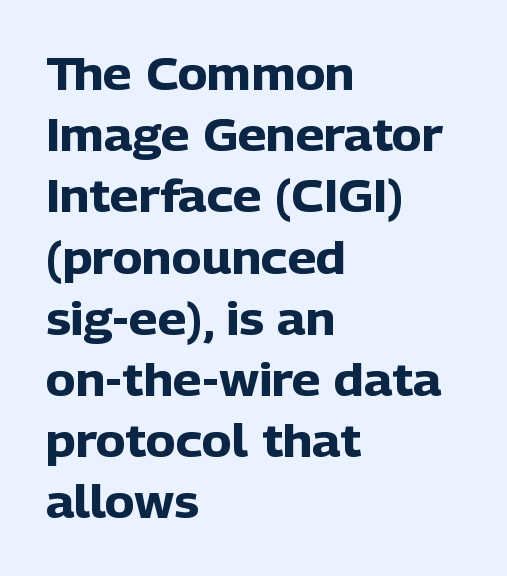
Q: Is the text bold? A: Yes.
Q: Is the text italic (slanted)? A: No, it is upright.
Q: Is the typeface a serif or a sans-serif typeface? A: Sans-serif.
Q: Is the text underlined? A: No.
Q: How is the paragraph aligned? A: Left-aligned.
Q: Is the spacing between letters normal or unusually wide? A: Normal.
Q: Is the spacing between lines tight, normal or loose? A: Normal.
Q: Width (condensed, normal, or wide)? A: Normal.
Q: Stroke contrast? A: Low.
Q: x-height? A: Medium.
Q: Monospaced? A: No.
